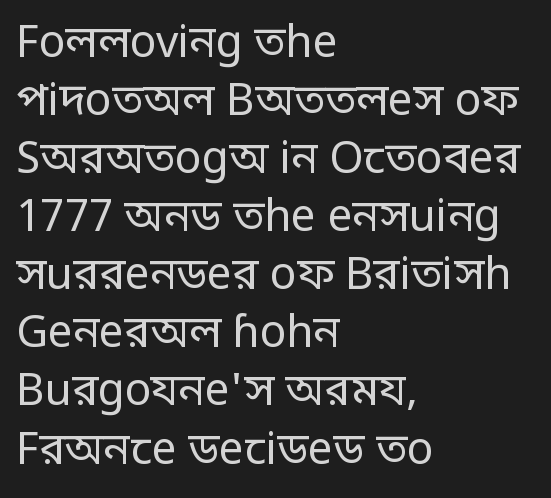
The baseline area is clear. Font category for this specimen: sans-serif. Every row of glyphs begins at an identical x-position on the left. Caption: standard tracking, unaltered. This is roman type, the default non-slanted kind. Each new line begins a customary step beneath the previous one.
